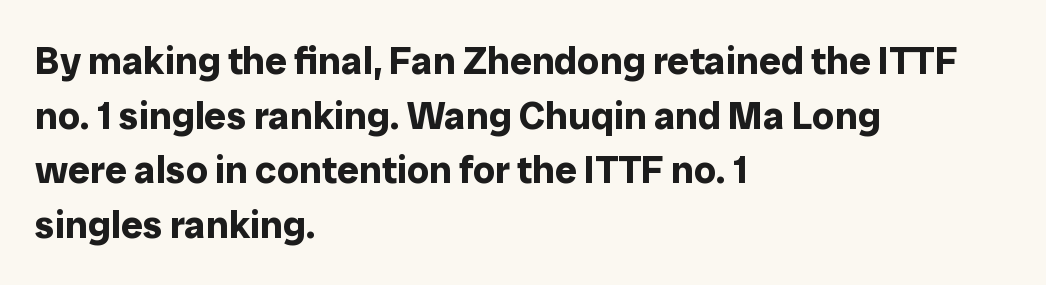
The image shows 39 px bold sans-serif type, upright; set left-aligned, normal line spacing (1.4x), normal letter spacing, not underlined; low stroke contrast and a medium x-height.
